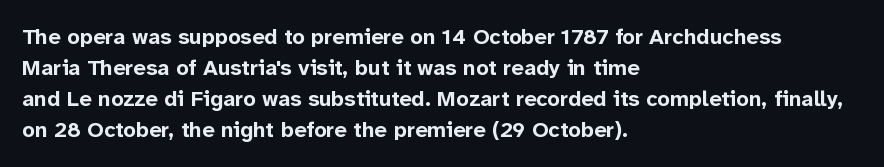
{"italic": "no", "bold": "yes", "underline": "no", "align": "left", "line_spacing": "normal", "line_spacing_ratio": 1.41, "letter_spacing": "normal", "letter_spacing_em": 0.0, "glyph_px": 22}
